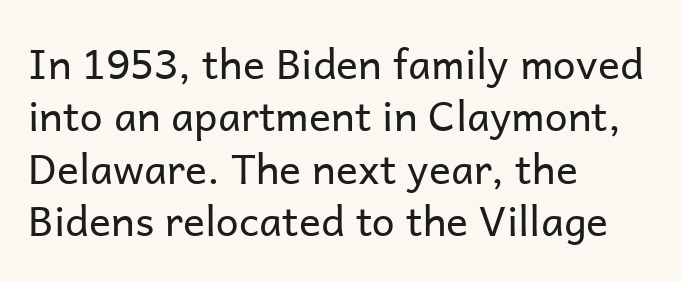
Q: Is the text bold? A: No.
Q: Is the text italic (slanted)? A: No, it is upright.
Q: Is the typeface a serif or a sans-serif typeface? A: Sans-serif.
Q: Is the text underlined? A: No.
Q: How is the paragraph aligned? A: Left-aligned.
Q: Is the spacing between letters normal or unusually wide? A: Normal.
Q: Is the spacing between lines tight, normal or loose? A: Normal.
Q: Width (condensed, normal, or wide)? A: Normal.
Q: Stroke contrast? A: Low.
Q: x-height? A: Medium.
Q: Monospaced? A: No.
